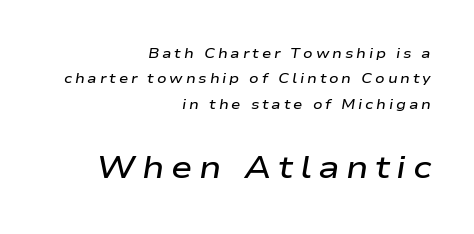
Q: Is the text bold? A: Semi-bold.
Q: Is the text italic (slanted)? A: Yes, it leans right by about 9 degrees.
Q: Is the text underlined? A: No.
Q: How is the paragraph aligned? A: Right-aligned.
Q: Is the spacing between letters normal or unusually wide? A: Unusually wide.
Q: Which block of text is set in a larger size, the first (top) or the second (bottom)? A: The second (bottom) one.
Q: Width (condensed, normal, or wide)? A: Wide.
Q: Stroke contrast? A: Low.
Q: x-height? A: Medium.
Q: Monospaced? A: No.
